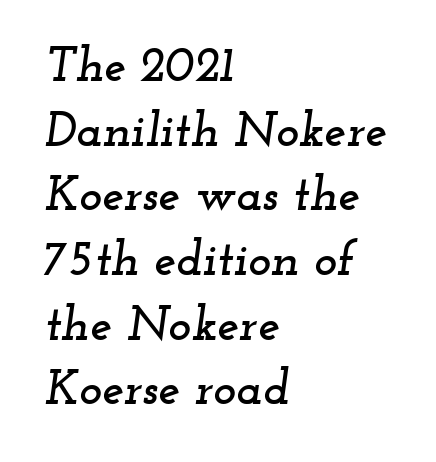
Compared with ordinary roman type, these characters are visibly tilted. The passage is arranged the way most books set body copy — flush left. Compared with typical paragraphs, the rows here are spaced about the same. This sample has the flowing, uneven cadence of proportional lettering.
